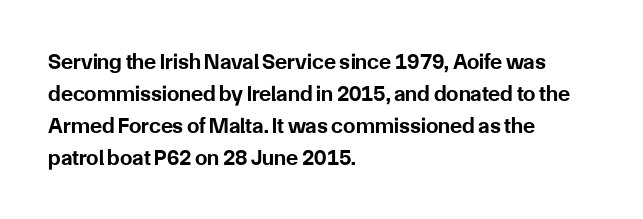
Students, observe: this is what conventionally led text looks like. Ascenders rise straight up at ninety degrees. Pretty heavy lettering here — definitely bold. The words here are not underlined.
